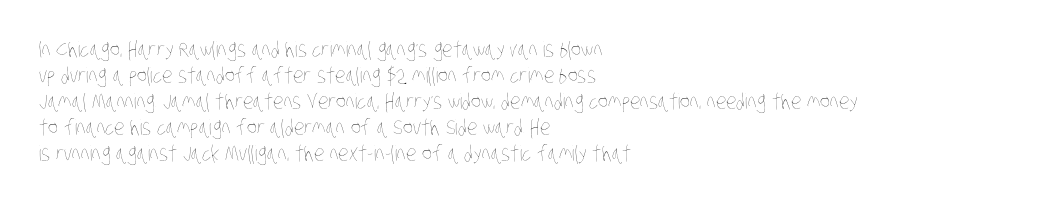
Q: Is the text bold? A: No.
Q: Is the text underlined? A: No.
Q: How is the paragraph aligned? A: Left-aligned.
Q: Is the spacing between letters normal or unusually wide? A: Normal.
